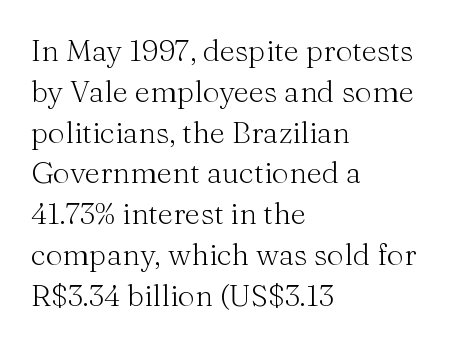
Font category for this specimen: serif. The words here are not underlined. Typeset ragged right — the left edge is the straight one. What stands out about the letter spacing? Nothing — it is the standard amount. The font's upright variant was chosen for this text. The typesetting does not lean heavy: it is not bold.
